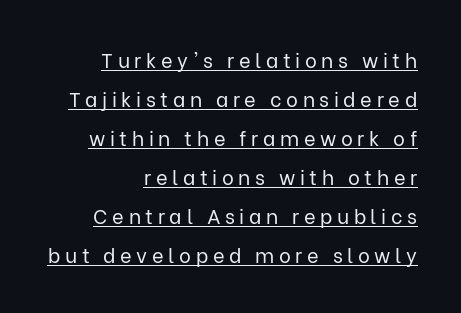
{"italic": "no", "bold": "no", "underline": "yes", "align": "right", "line_spacing": "loose", "line_spacing_ratio": 1.95, "letter_spacing": "wide", "letter_spacing_em": 0.23, "glyph_px": 20}
